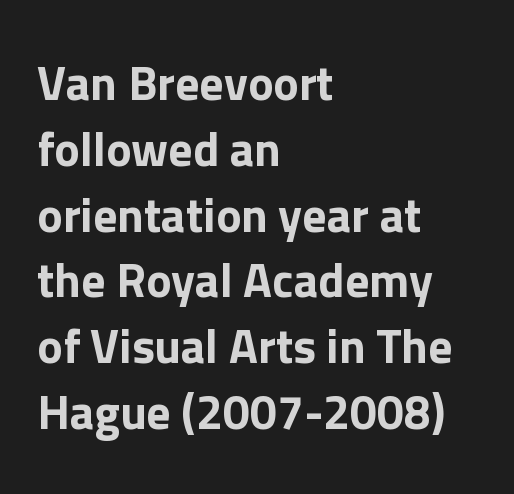
Q: Is the text italic (slanted)? A: No, it is upright.
Q: Is the typeface a serif or a sans-serif typeface? A: Sans-serif.
Q: Is the text underlined? A: No.
Q: How is the paragraph aligned? A: Left-aligned.
Q: Is the spacing between letters normal or unusually wide? A: Normal.
Q: Is the spacing between lines tight, normal or loose? A: Normal.
Q: Width (condensed, normal, or wide)? A: Normal.
Q: Stroke contrast? A: Low.
Q: x-height? A: Medium.
Q: Monospaced? A: No.
